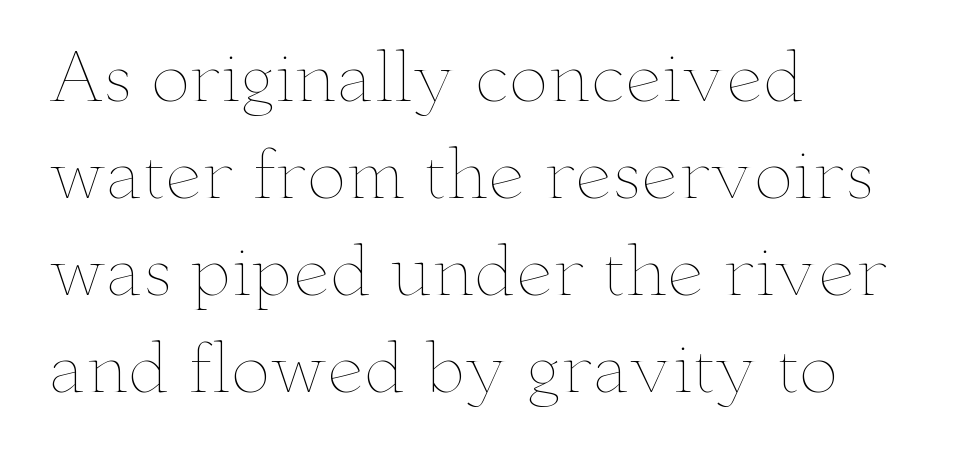
Q: Is the text bold? A: No.
Q: Is the text italic (slanted)? A: No, it is upright.
Q: Is the text underlined? A: No.
Q: How is the paragraph aligned? A: Left-aligned.
Q: Is the spacing between letters normal or unusually wide? A: Normal.
Q: Is the spacing between lines tight, normal or loose? A: Normal.
Q: Width (condensed, normal, or wide)? A: Wide.
Q: Stroke contrast? A: Low.
Q: x-height? A: Small.
Q: Monospaced? A: No.
